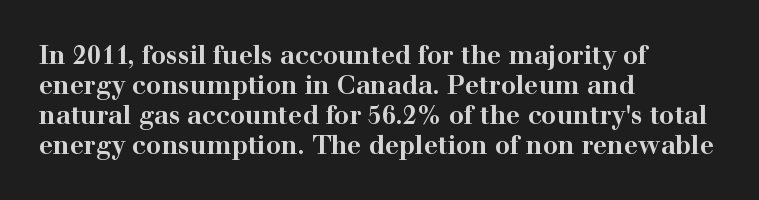
Default kerning and tracking; the words read as compact shapes. The letters stand upright; this is a roman face. Pretty heavy lettering here — definitely bold. The words here are not underlined.
